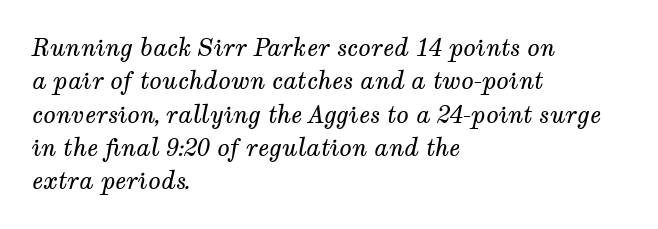
Quick note: underline off. Nobody touched the tracking dial on this one. Quick note: italic. How would I describe the line gaps? Plain and ordinary. Nothing heavy about these letters — not bold at all.
